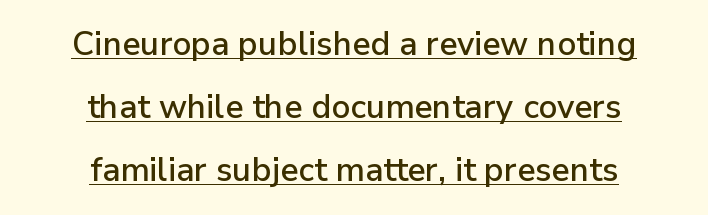
Where is the straight margin? There isn't one; the lines are centered. Do the characters align in a grid? No, the font is proportional. I'd call this a sans setting — the letters go barefoot. These characters rest on top of a visible drawn line. Widely set lines give the paragraph a tall, airy silhouette.
